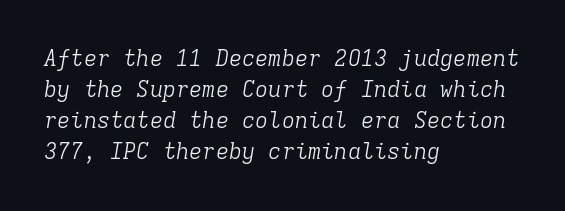
Is the stroke heavy? The answer is a plain regular-or-lighter. Look at the tracking — it's just the regular setting, nothing added. The space beneath each line is pristine and unruled. If you drew a line through each stem, it would be angled. In CSS terms this would be text-align: left.
